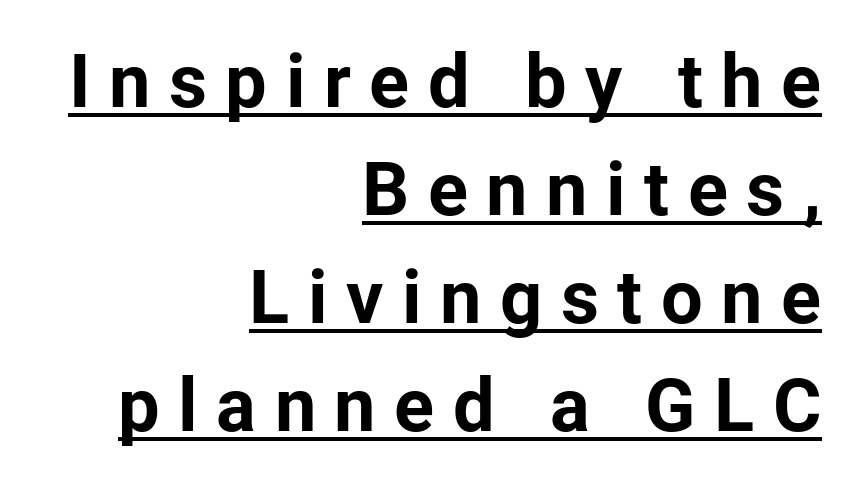
The image shows 74 px bold sans-serif type, upright; set right-aligned, normal line spacing (1.46x), unusually wide letter spacing (+0.25 em), underlined; low stroke contrast and a medium x-height.
